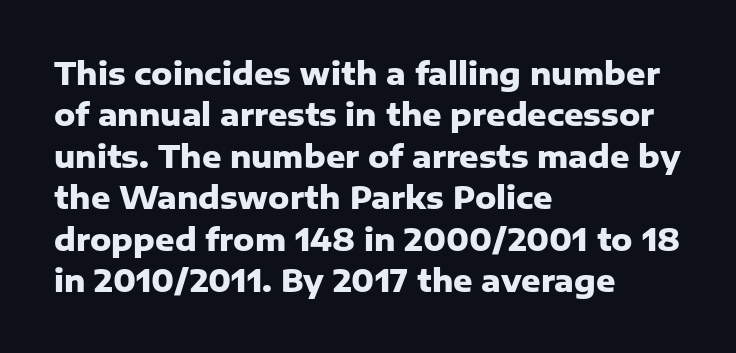
Do the letters lean? They stand straight. Spacing verdict: proportional, widths tailored to each character. Tracking here is standard; glyphs follow each other at the usual distance. Beneath every word, the page is bare.
